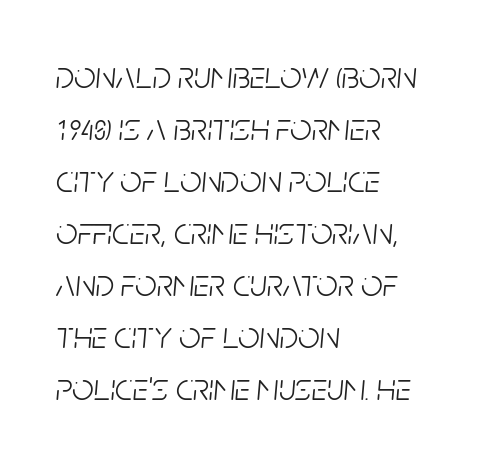
The typesetting does not lean heavy: it is not bold. The baseline area is clear. Alignment: flush left. The space between consecutive lines is moderate. These lines are rendered in a variable-pitch font. There is no visible air inserted between adjacent glyphs.
